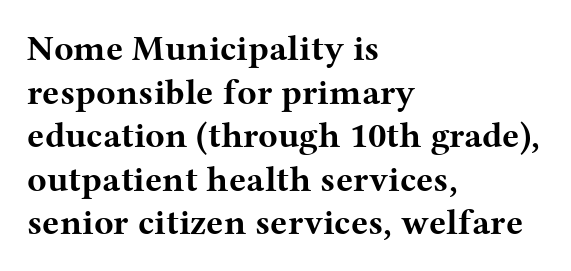
The passage shown is emphatically bold. Rendered with straight, roman letterforms. The specimen omits any rule beneath the text block's lines. Is this a fixed-width face? No — the glyphs have proportional, varying widths. Reading down the block, your eye returns to a fixed left position each line.
